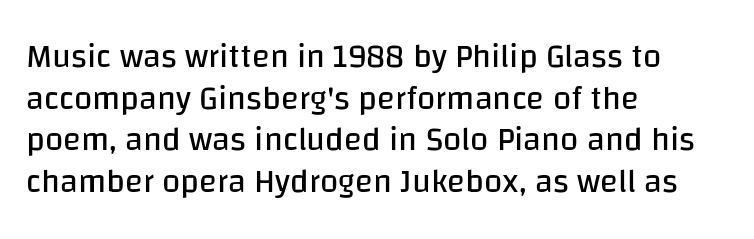
Q: Is the text bold? A: No.
Q: Is the text italic (slanted)? A: No, it is upright.
Q: Is the typeface a serif or a sans-serif typeface? A: Sans-serif.
Q: Is the text underlined? A: No.
Q: How is the paragraph aligned? A: Left-aligned.
Q: Is the spacing between letters normal or unusually wide? A: Normal.
Q: Is the spacing between lines tight, normal or loose? A: Normal.
Q: Width (condensed, normal, or wide)? A: Normal.
Q: Stroke contrast? A: Low.
Q: x-height? A: Large.
Q: Monospaced? A: No.
